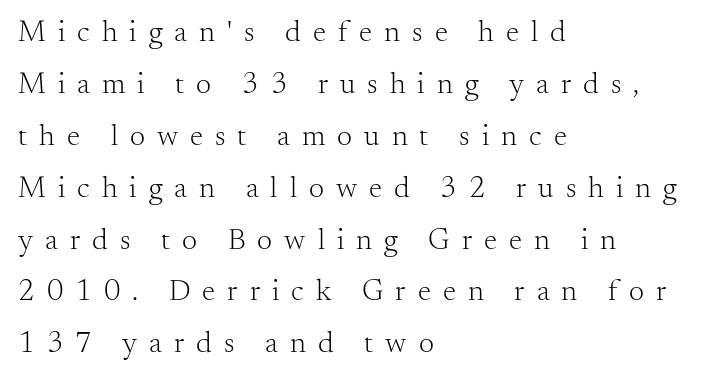
The lines are quadded left. Each stroke keeps to a modest, everyday thickness or less. Observe the wide spacing: letters keep a clear distance from each other. The font family rendered here belongs to the serif group. Think of a printed novel: that variable character pitch is what you see here. Any mark beneath the type? The region is blank.
